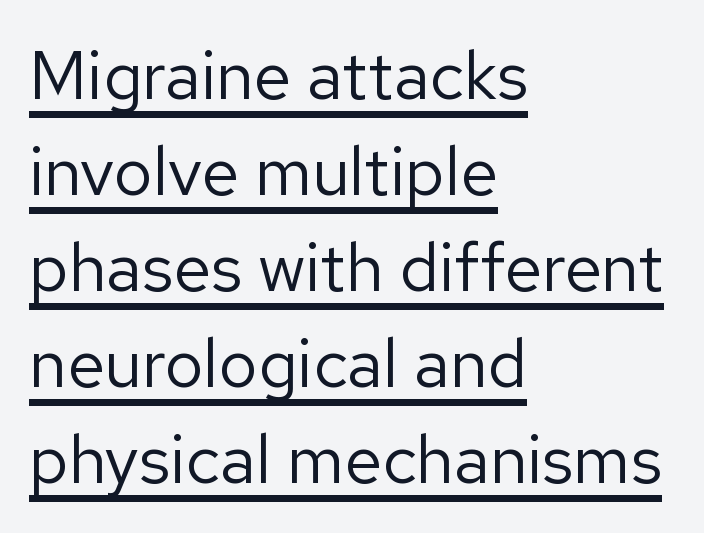
Q: Is the text bold? A: No.
Q: Is the text italic (slanted)? A: No, it is upright.
Q: Is the typeface a serif or a sans-serif typeface? A: Sans-serif.
Q: Is the text underlined? A: Yes.
Q: How is the paragraph aligned? A: Left-aligned.
Q: Is the spacing between letters normal or unusually wide? A: Normal.
Q: Is the spacing between lines tight, normal or loose? A: Normal.
Q: Width (condensed, normal, or wide)? A: Normal.
Q: Stroke contrast? A: Low.
Q: x-height? A: Medium.
Q: Monospaced? A: No.
